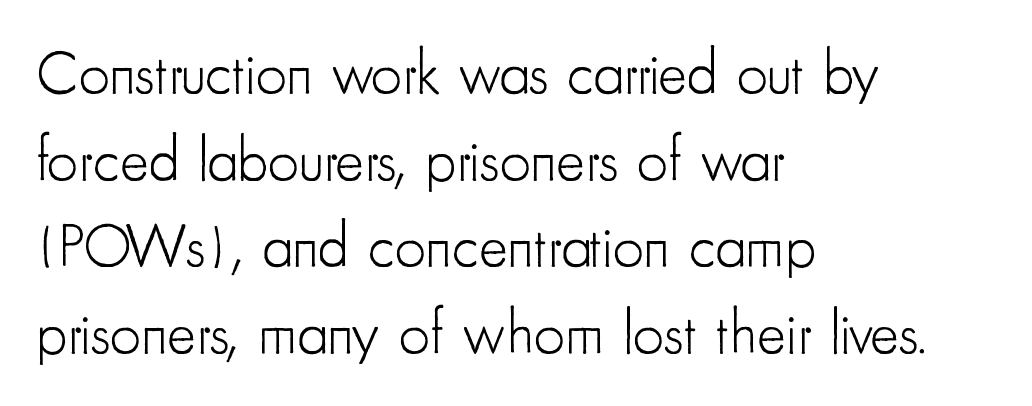
The image shows 61 px light, condensed sans-serif type, upright; set left-aligned, normal line spacing (1.42x), normal letter spacing, not underlined; low stroke contrast and a small x-height.
